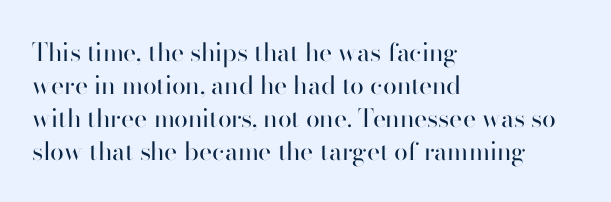
The image shows 25 px text type, upright; set left-aligned, normal line spacing (1.32x), normal letter spacing, not underlined.
